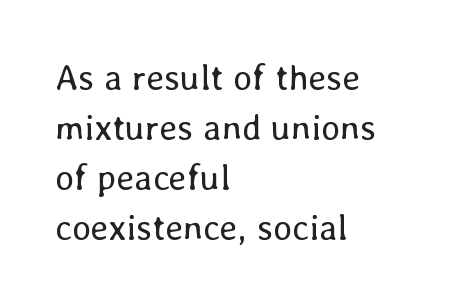
Q: Is the text bold? A: No.
Q: Is the text italic (slanted)? A: No, it is upright.
Q: Is the text underlined? A: No.
Q: How is the paragraph aligned? A: Left-aligned.
Q: Is the spacing between letters normal or unusually wide? A: Normal.
Q: Is the spacing between lines tight, normal or loose? A: Normal.
Q: Width (condensed, normal, or wide)? A: Normal.
Q: Stroke contrast? A: Low.
Q: x-height? A: Medium.
Q: Monospaced? A: No.
